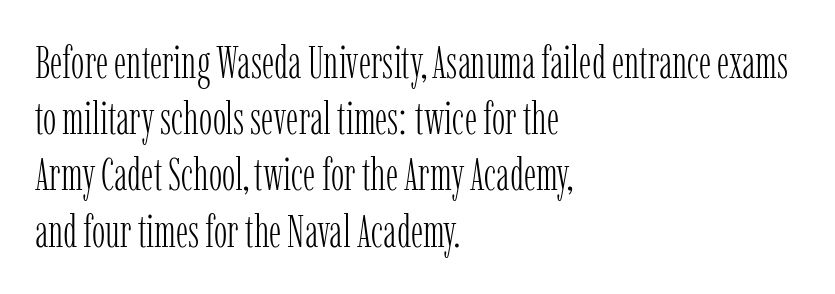
The face used here is proportionally spaced, like ordinary book or web type. Is there any slant? The stems are plumb. The strip under each line holds only bare page. The gaps between neighbouring characters are ordinary and unremarkable. The compositor pushed each line to the left boundary. Stem width sits at or under what a default text font uses.
